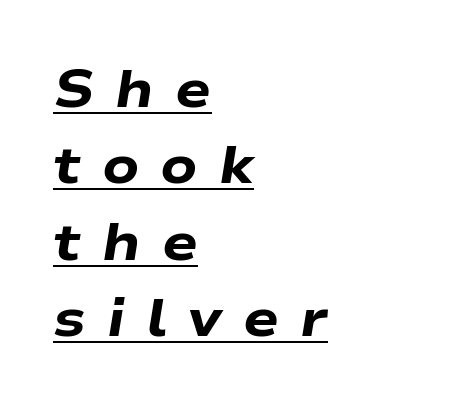
Proportional: the letters do not fall into vertical columns. Set as a true bold cut, around the 700 mark. How are the letters spaced? Widely, with obvious added tracking. In terms of leading, this rendering sits right in the middle. Underline: present.
